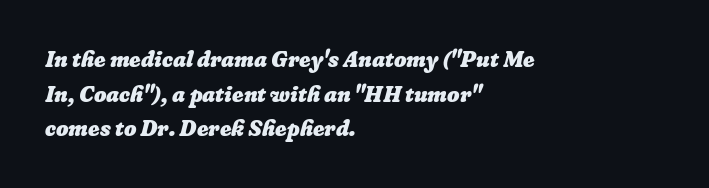
{"bold": "yes", "underline": "no", "align": "left", "line_spacing": "normal", "line_spacing_ratio": 1.57, "letter_spacing": "normal", "letter_spacing_em": 0.0, "glyph_px": 22}
